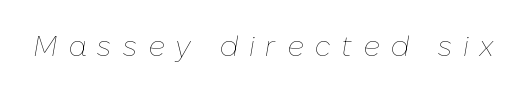
Q: Is the text bold? A: No.
Q: Is the text italic (slanted)? A: Yes, it leans right by about 10 degrees.
Q: Is the text underlined? A: No.
Q: Is the spacing between letters normal or unusually wide? A: Unusually wide.
Q: Width (condensed, normal, or wide)? A: Normal.
Q: Stroke contrast? A: Low.
Q: x-height? A: Medium.
Q: Monospaced? A: No.
